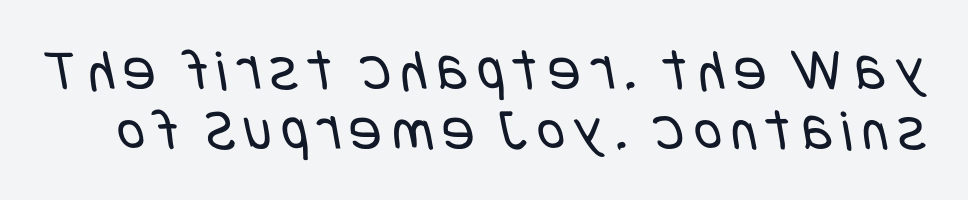
The image shows 60 px regular-weight, condensed sans-serif type; set tight line spacing (1.0x), not underlined; low stroke contrast and a large x-height.
